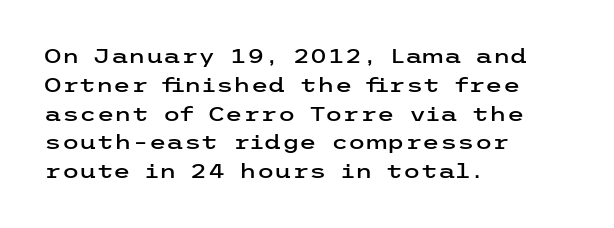
The image shows 20 px text type, upright; set left-aligned, normal line spacing (1.44x), normal letter spacing, not underlined.
